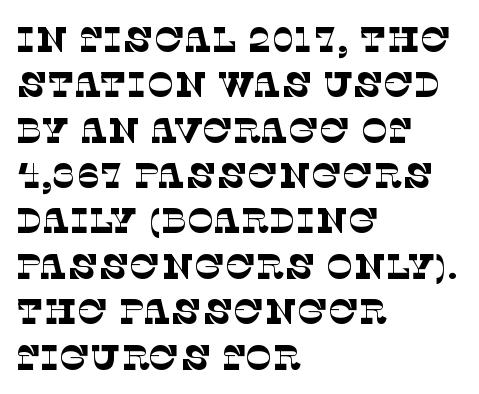
Ink coverage per letter is moderate at most. A normal amount of white space separates one row of letters from the next. A typesetter would label this face a serif. Underlining? Definitely not there.
